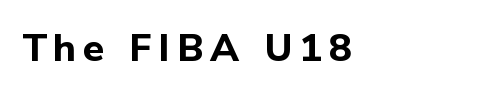
Spacing verdict: proportional, widths tailored to each character. Check under the words: just untouched page. Students, this is bold: see how much ink each stroke carries. Ascenders rise straight up at ninety degrees. Short and long lines alike share a common starting point at left.
